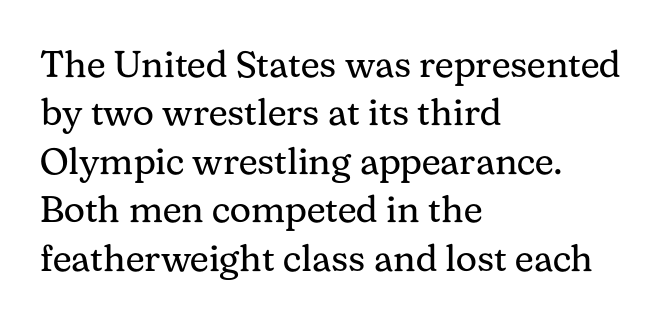
Posture: upright roman. Short note: letters normally spaced. Proportional: the letters do not fall into vertical columns. Beneath every word, the page is bare. Check where the strokes stop: tiny serifs finish them off.
